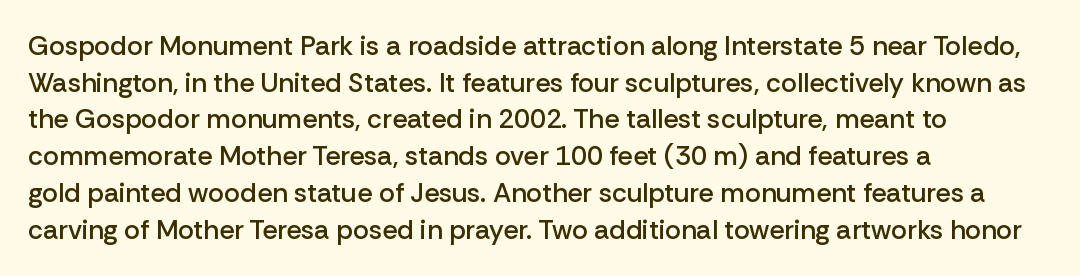
{"italic": "no", "bold": "semi", "underline": "no", "align": "left", "line_spacing": "normal", "line_spacing_ratio": 1.36, "letter_spacing": "normal", "letter_spacing_em": 0.0, "glyph_px": 27}
